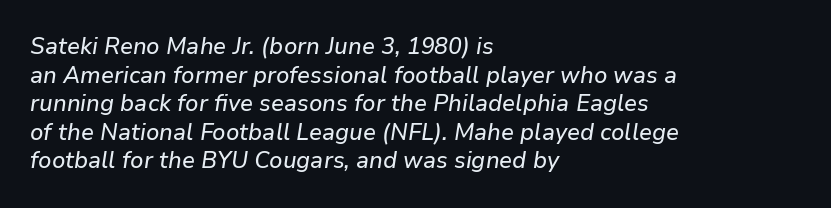
The image shows 23 px text type, italic (leaning right); set left-aligned, line spacing 1.24x, normal letter spacing, not underlined.
